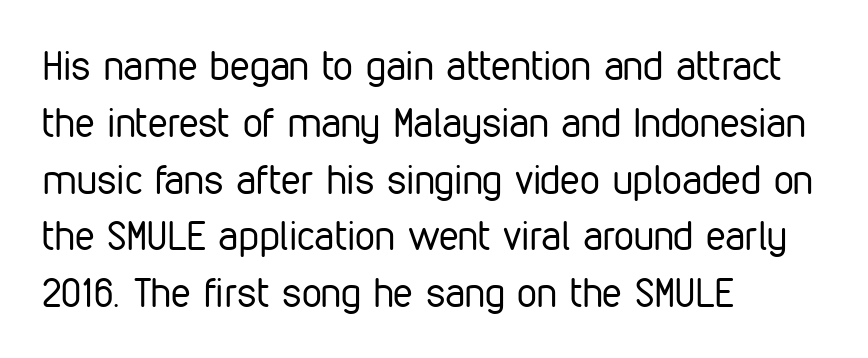
The image shows 40 px regular-weight, condensed sans-serif type, upright; set left-aligned, normal line spacing (1.42x), normal letter spacing, not underlined; low stroke contrast and a medium x-height.
